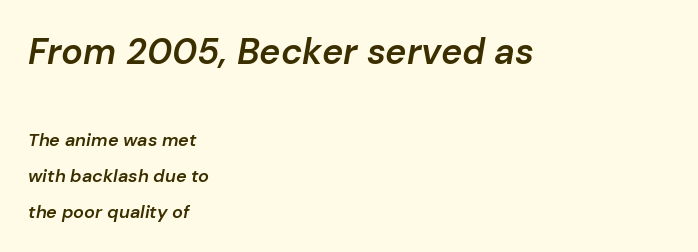
Q: Is the text bold? A: Semi-bold.
Q: Is the text italic (slanted)? A: Yes, it leans right by about 10 degrees.
Q: Is the text underlined? A: No.
Q: How is the paragraph aligned? A: Left-aligned.
Q: Is the spacing between letters normal or unusually wide? A: Normal.
Q: Is the spacing between lines tight, normal or loose? A: Loose.
Q: Which block of text is set in a larger size, the first (top) or the second (bottom)? A: The first (top) one.
Q: Width (condensed, normal, or wide)? A: Normal.
Q: Stroke contrast? A: Low.
Q: x-height? A: Medium.
Q: Monospaced? A: No.
